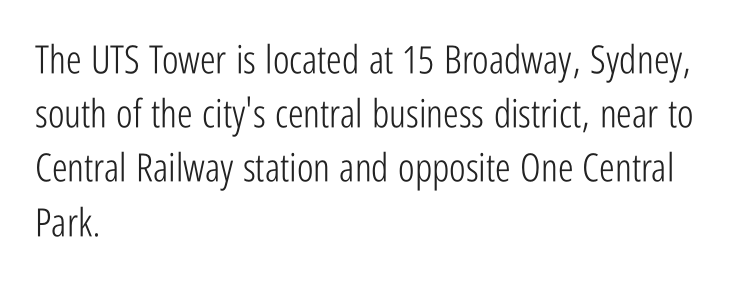
Q: Is the text bold? A: No.
Q: Is the text italic (slanted)? A: No, it is upright.
Q: Is the typeface a serif or a sans-serif typeface? A: Sans-serif.
Q: Is the text underlined? A: No.
Q: How is the paragraph aligned? A: Left-aligned.
Q: Is the spacing between letters normal or unusually wide? A: Normal.
Q: Is the spacing between lines tight, normal or loose? A: Normal.
Q: Width (condensed, normal, or wide)? A: Condensed.
Q: Stroke contrast? A: Low.
Q: x-height? A: Medium.
Q: Monospaced? A: No.
